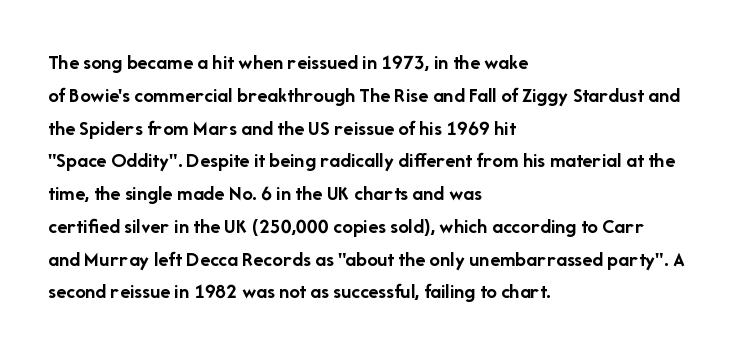
Weight check: bold — yes, fully. This rendering features lettering with no underline. This is the regular roman posture of the typeface. Is there much room between lines? A standard amount, neither cramped nor airy. No extra tracking has been applied to these lines. The rag falls on the right side of this text block.
